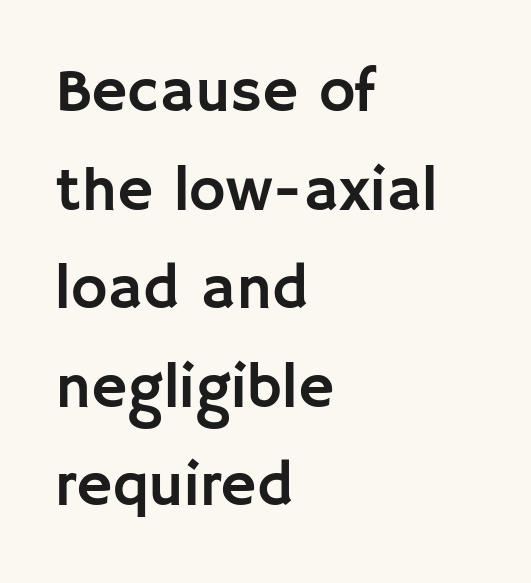
Left-aligned paragraph, ragged on the right. How are the letters spaced? Ordinarily, with no added tracking. You could not count columns in this text — the font is proportionally spaced. A bare baseline throughout the passage.
